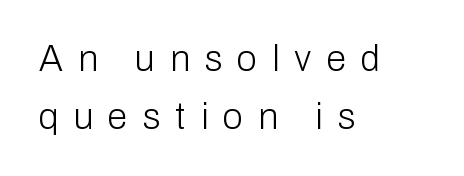
{"serif": "no", "italic": "no", "bold": "no", "weight": "light", "width": "normal", "stroke_contrast": "low", "x_height": "medium", "monospaced": "no", "underline": "no", "align": "left", "line_spacing": "normal", "line_spacing_ratio": 1.61, "letter_spacing": "wide", "letter_spacing_em": 0.42, "glyph_px": 36}
